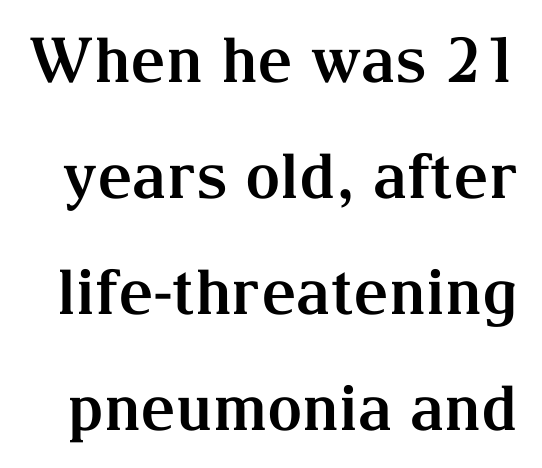
The typeface chosen for these lines features serifs. Just letters on the line, the space beneath them empty. The passage shown is emphatically bold. Words appear dense and cohesive because spacing is normal.
